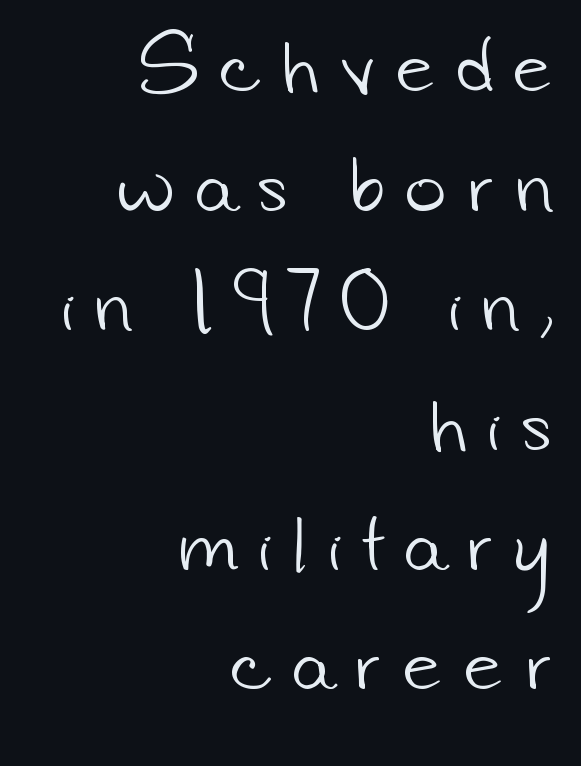
{"serif": "no", "bold": "no", "weight": "light", "width": "normal", "stroke_contrast": "low", "x_height": "small", "monospaced": "no", "underline": "no", "align": "right", "line_spacing_ratio": 1.71, "letter_spacing": "wide", "letter_spacing_em": 0.3, "glyph_px": 70}
